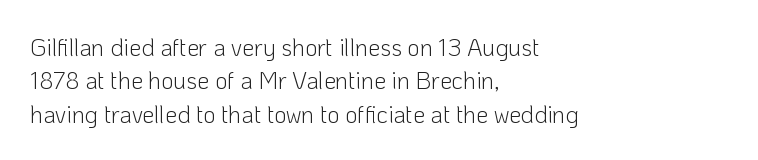
{"italic": "no", "bold": "no", "underline": "no", "align": "left", "line_spacing": "normal", "line_spacing_ratio": 1.39, "letter_spacing": "normal", "letter_spacing_em": 0.0, "glyph_px": 24}
